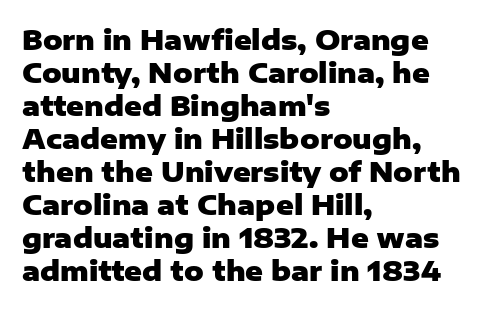
Words float on clear page, feet unadorned. Does the lettering tilt? It doesn't — this is upright. Visually the block forms a straight wall on the left and a jagged coastline on the right. These words are printed bold, with thick strokes throughout. Characters follow at the spacing the type designer built in.
